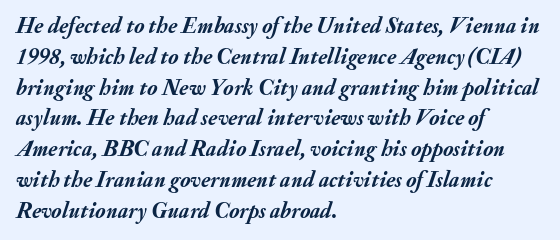
The passage is arranged the way most books set body copy — flush left. Style check: oblique. Leading matches the norm, producing a regular column. Does extra space separate the letters? No, they use regular spacing. Has an underline been added? It has not. Does the weight exceed regular? Yes, all the way to bold.
